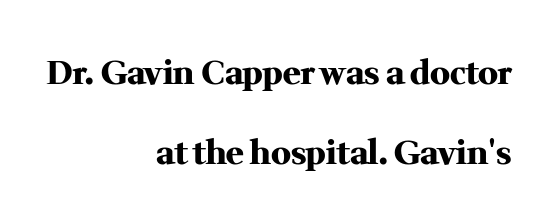
{"serif": "yes", "italic": "no", "bold": "yes", "weight": "heavy", "width": "normal", "stroke_contrast": "medium", "x_height": "medium", "monospaced": "no", "underline": "no", "align": "right", "line_spacing": "loose", "line_spacing_ratio": 2.41, "letter_spacing": "normal", "letter_spacing_em": 0.0, "glyph_px": 33}
